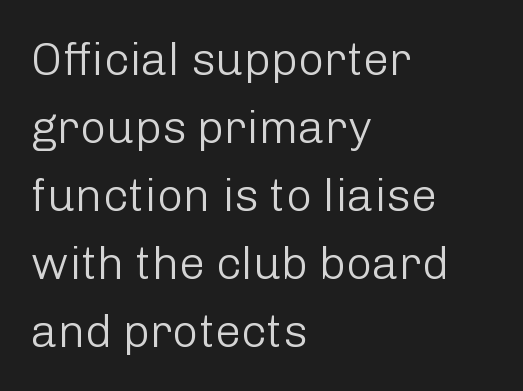
Students, note that the glyphs here touch the page at normal intervals. Posture: vertical. Font category for this specimen: sans-serif. Is this a fixed-width face? No — the glyphs have proportional, varying widths.
